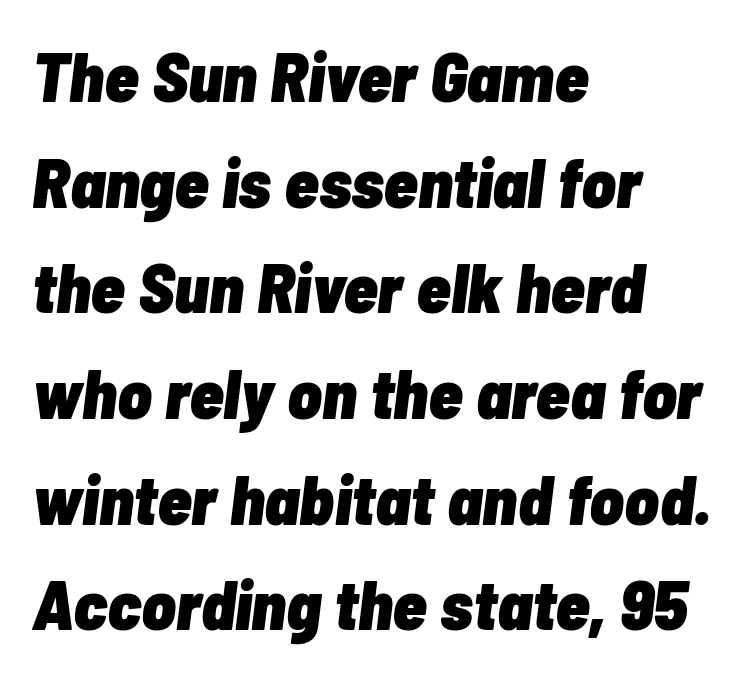
{"italic": "yes", "lean": "right", "slant_degrees": 7, "bold": "yes", "weight": "heavy", "width": "condensed", "stroke_contrast": "low", "x_height": "medium", "monospaced": "no", "underline": "no", "align": "left", "line_spacing": "normal", "line_spacing_ratio": 1.51, "letter_spacing": "normal", "letter_spacing_em": 0.0, "glyph_px": 70}
